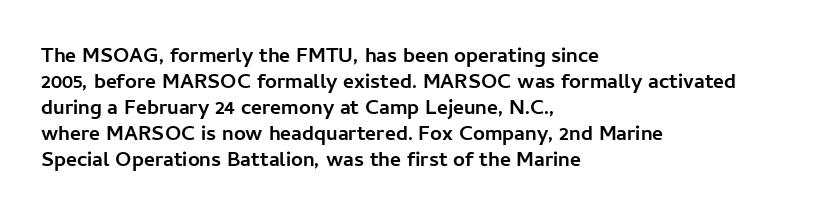
The strokes are fattened all the way to bold. Visually the block forms a straight wall on the left and a jagged coastline on the right. A typesetter would mark this as roman, not italic. The words here are not underlined.
